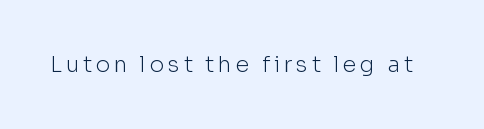
Q: Is the text bold? A: No.
Q: Is the text italic (slanted)? A: No, it is upright.
Q: Is the text underlined? A: No.
